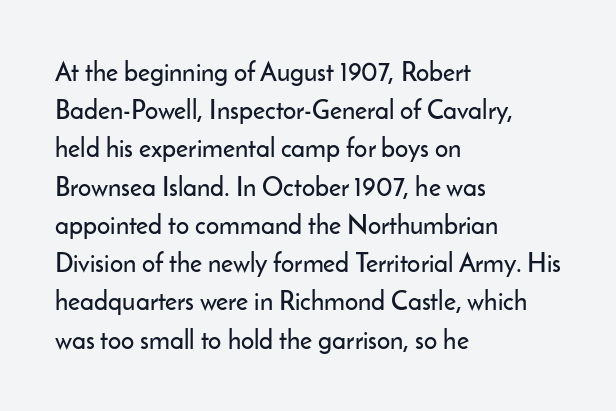
The image shows 26 px text type, upright; set left-aligned, normal line spacing (1.47x), normal letter spacing, not underlined.
